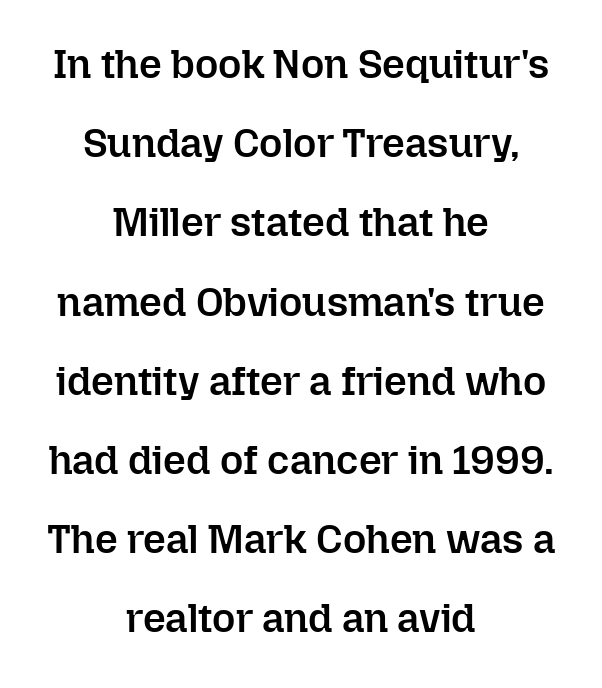
Q: Is the text bold? A: Semi-bold.
Q: Is the text italic (slanted)? A: No, it is upright.
Q: Is the text underlined? A: No.
Q: How is the paragraph aligned? A: Centered.
Q: Is the spacing between letters normal or unusually wide? A: Normal.
Q: Is the spacing between lines tight, normal or loose? A: Loose.
Q: Width (condensed, normal, or wide)? A: Normal.
Q: Stroke contrast? A: Low.
Q: x-height? A: Medium.
Q: Monospaced? A: No.
